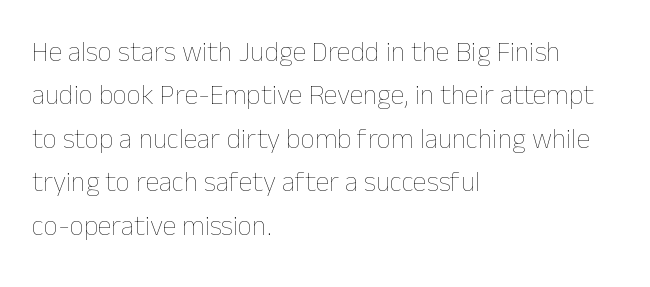
Q: Is the text bold? A: No.
Q: Is the text italic (slanted)? A: No, it is upright.
Q: Is the text underlined? A: No.
Q: How is the paragraph aligned? A: Left-aligned.
Q: Is the spacing between letters normal or unusually wide? A: Normal.
Q: Is the spacing between lines tight, normal or loose? A: Normal.
Q: Width (condensed, normal, or wide)? A: Normal.
Q: Stroke contrast? A: Low.
Q: x-height? A: Medium.
Q: Monospaced? A: No.
